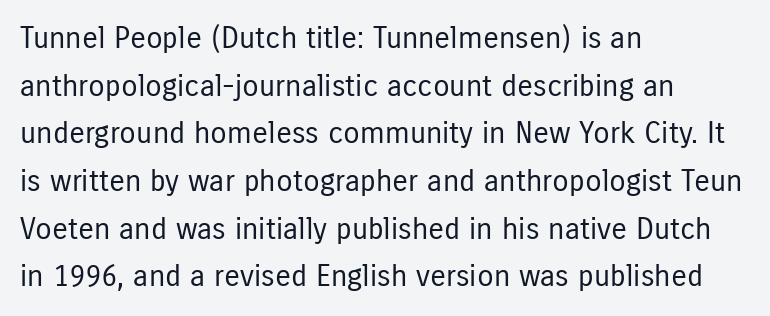
Casual observation: everything's shoved over to the left. Tracking here is standard; glyphs follow each other at the usual distance. The block of text has a typical density, with ordinary space between rows. In terms of letterform style, serifs are entirely absent.
